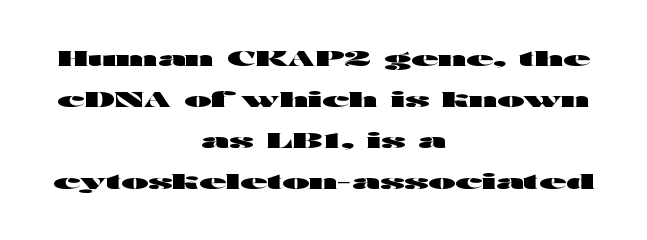
{"italic": "no", "bold": "yes", "underline": "no", "align": "center", "line_spacing_ratio": 1.87, "letter_spacing": "normal", "letter_spacing_em": 0.0, "glyph_px": 22}
